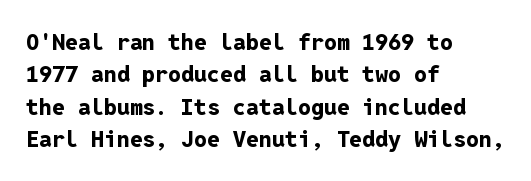
{"italic": "no", "bold": "yes", "underline": "no", "align": "left", "line_spacing": "normal", "line_spacing_ratio": 1.41, "letter_spacing": "normal", "letter_spacing_em": 0.0, "glyph_px": 23}
